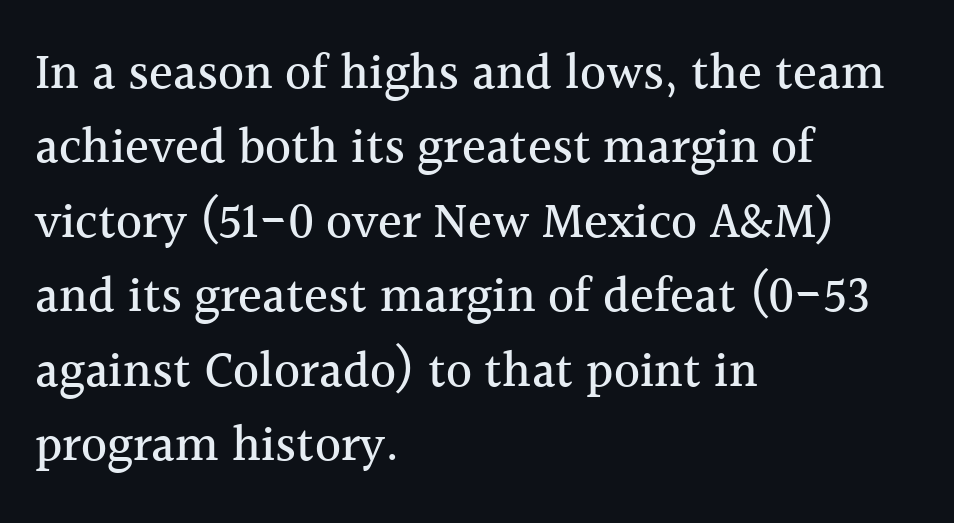
The image shows 50 px serif type, upright; set left-aligned, normal line spacing (1.49x), normal letter spacing, not underlined; a medium x-height.
